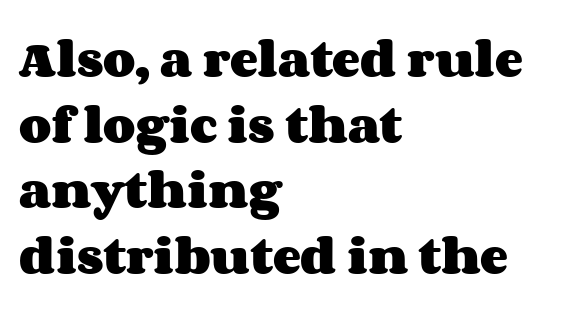
The letters stand upright; this is a roman face. Typeset ragged right — the left edge is the straight one. How are the letters spaced? Ordinarily, with no added tracking. In terms of leading, this rendering sits right in the middle. A typesetter would call this proportional, since set widths differ per character.
